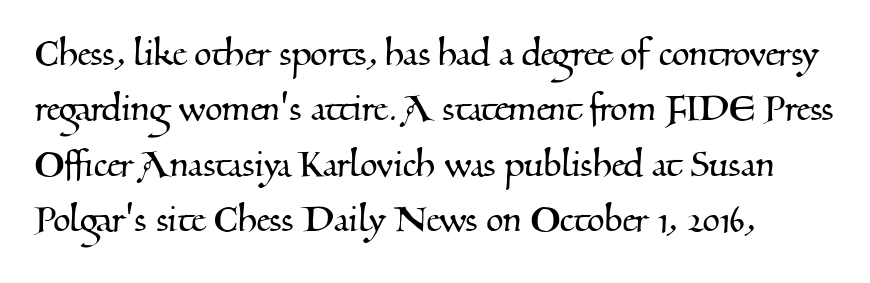
The image shows 45 px serif type; set line spacing 1.23x, normal letter spacing, not underlined; medium stroke contrast and a small x-height.
